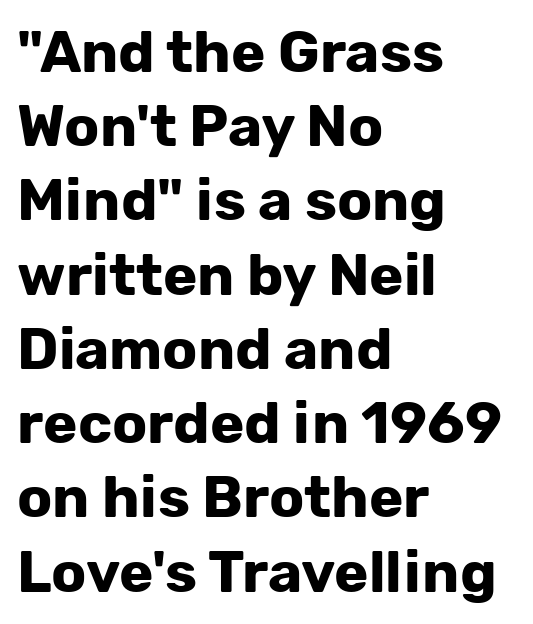
Students, observe: this is what conventionally led text looks like. Is there any slant? The stems are plumb. The space beneath each line is pristine and unruled. Nothing sits at the stroke ends, so this counts as sans-serif.
